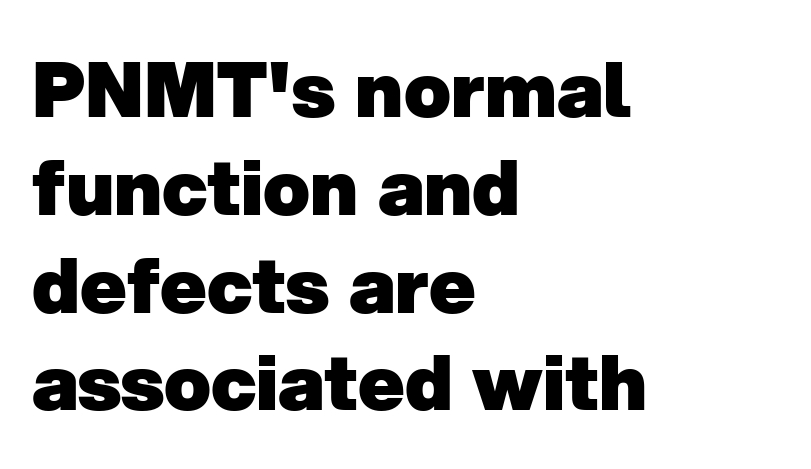
Q: Is the text bold? A: Yes.
Q: Is the typeface a serif or a sans-serif typeface? A: Sans-serif.
Q: Is the text underlined? A: No.
Q: How is the paragraph aligned? A: Left-aligned.
Q: Is the spacing between letters normal or unusually wide? A: Normal.
Q: Is the spacing between lines tight, normal or loose? A: Normal.
Q: Width (condensed, normal, or wide)? A: Normal.
Q: Stroke contrast? A: Low.
Q: x-height? A: Medium.
Q: Monospaced? A: No.
